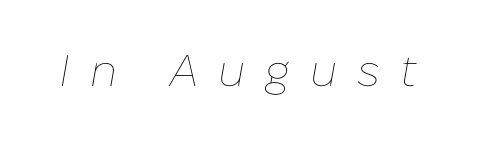
{"italic": "yes", "lean": "right", "slant_degrees": 10, "bold": "no", "weight": "thin", "width": "normal", "stroke_contrast": "low", "x_height": "medium", "monospaced": "no", "underline": "no", "letter_spacing": "wide", "letter_spacing_em": 0.46, "glyph_px": 44}
